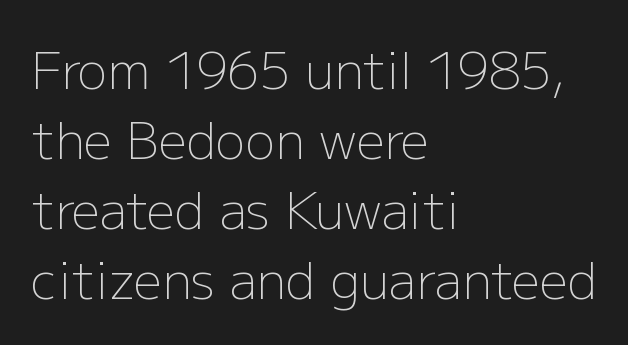
Quick note: underline off. Glyph-to-glyph distance matches everyday printed text. The strokes carry an ordinary text weight at most. Is this a sans? Yes — the strokes have no serifs.
